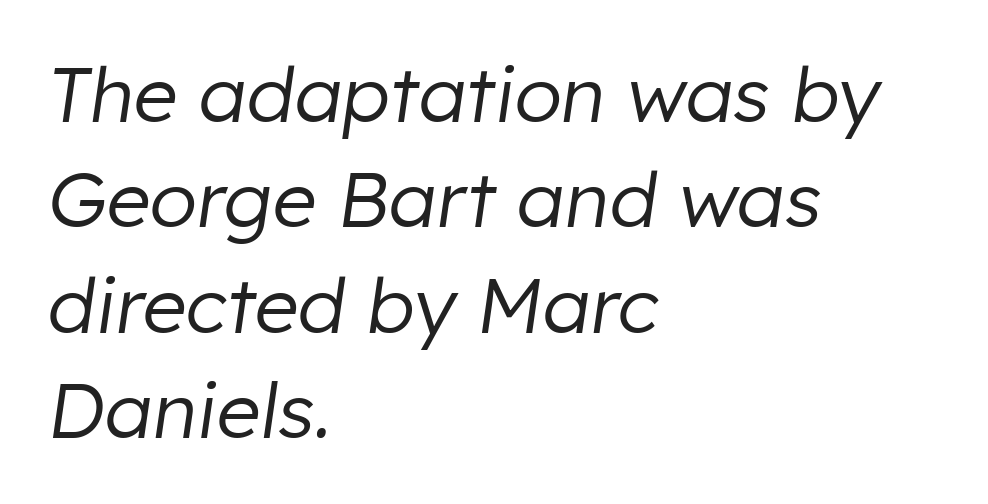
{"italic": "yes", "lean": "right", "slant_degrees": 8, "bold": "no", "weight": "regular", "width": "normal", "stroke_contrast": "low", "x_height": "medium", "monospaced": "no", "underline": "no", "align": "left", "line_spacing": "normal", "line_spacing_ratio": 1.37, "letter_spacing": "normal", "letter_spacing_em": 0.0, "glyph_px": 77}
